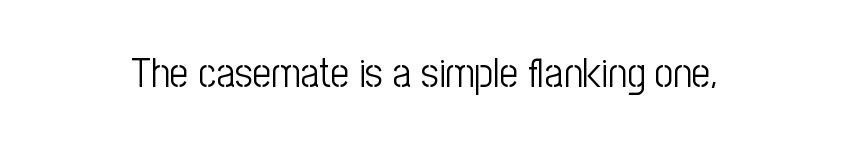
The image shows 41 px light, condensed sans-serif type, upright; set normal letter spacing, not underlined; low stroke contrast and a medium x-height.
